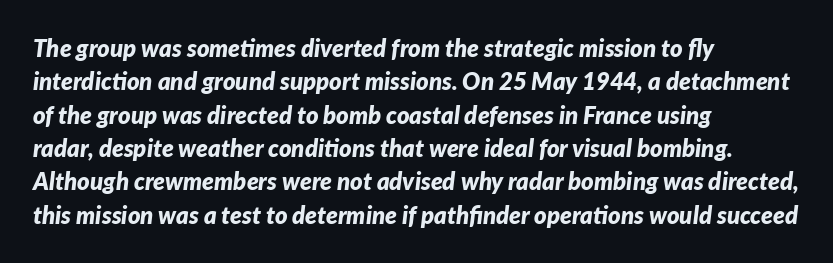
Is the type bold? Yes — the strokes are clearly thick and heavy. The axis of the letterforms is tilted away from vertical. Where is the straight margin? On the left. The leading is moderate, giving the passage an even texture. These lines keep a tight, regular rhythm from letter to letter. The specimen omits any rule beneath the text block's lines.
